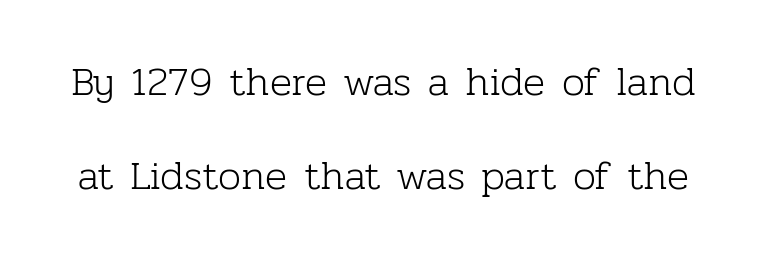
Q: Is the text bold? A: No.
Q: Is the text italic (slanted)? A: No, it is upright.
Q: Is the typeface a serif or a sans-serif typeface? A: Serif.
Q: Is the text underlined? A: No.
Q: Is the spacing between letters normal or unusually wide? A: Normal.
Q: Is the spacing between lines tight, normal or loose? A: Loose.
Q: Width (condensed, normal, or wide)? A: Normal.
Q: Stroke contrast? A: Low.
Q: x-height? A: Medium.
Q: Monospaced? A: No.
